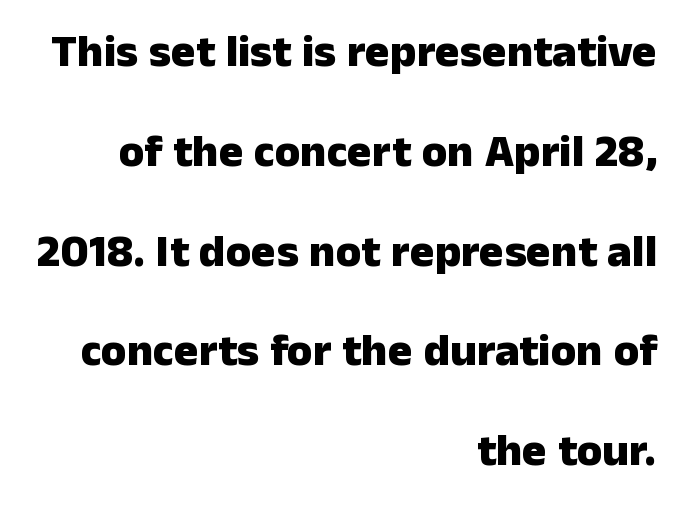
Q: Is the text bold? A: Yes.
Q: Is the text italic (slanted)? A: No, it is upright.
Q: Is the typeface a serif or a sans-serif typeface? A: Sans-serif.
Q: Is the text underlined? A: No.
Q: How is the paragraph aligned? A: Right-aligned.
Q: Is the spacing between letters normal or unusually wide? A: Normal.
Q: Is the spacing between lines tight, normal or loose? A: Loose.
Q: Width (condensed, normal, or wide)? A: Normal.
Q: Stroke contrast? A: Low.
Q: x-height? A: Medium.
Q: Monospaced? A: No.
